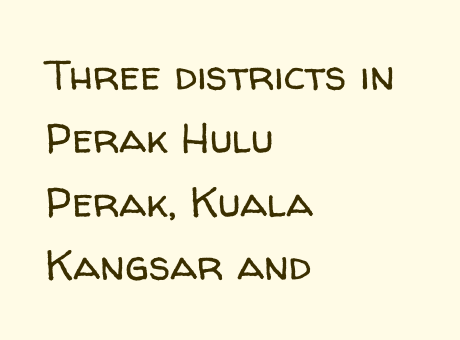
Do the characters align in a grid? No, the font is proportional. This reads as an unemphasized weight, regular at the heaviest. Reading down the block, your eye returns to a fixed left position each line. Characters remain perfectly vertical along every line.
